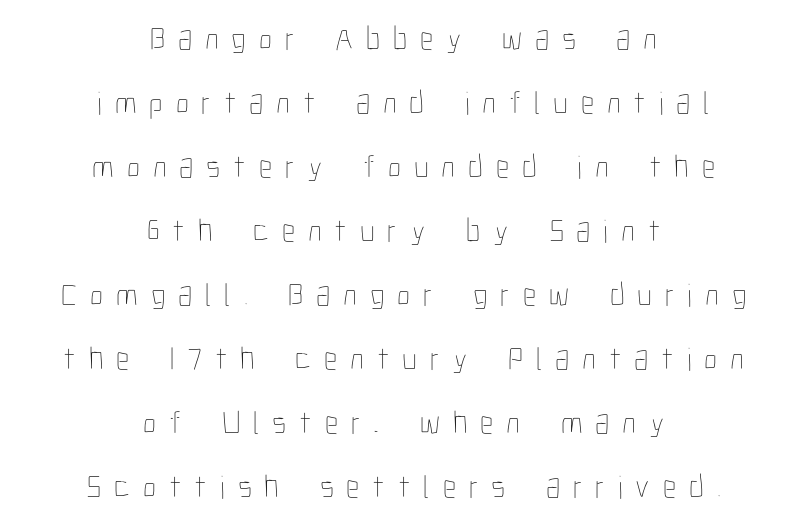
Underlining? Definitely not there. No letter is thick-stroked: the sample isn't bold. Substantial extra tracking has been applied to these lines. Notice how the stems are strictly vertical — no italics here. Caption: multi-line text, centered on the measure.
